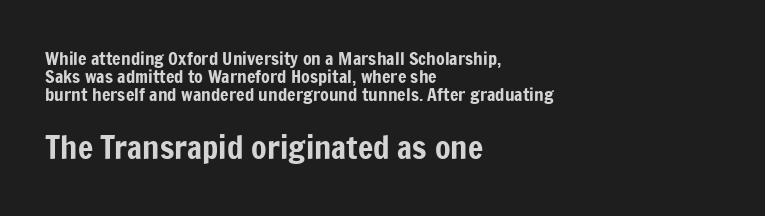
The image shows 32 px condensed sans-serif type, upright; set left-aligned, tight line spacing (0.99x), normal letter spacing, not underlined; the second (bottom) block is 1.78x larger; low stroke contrast and a medium x-height.
